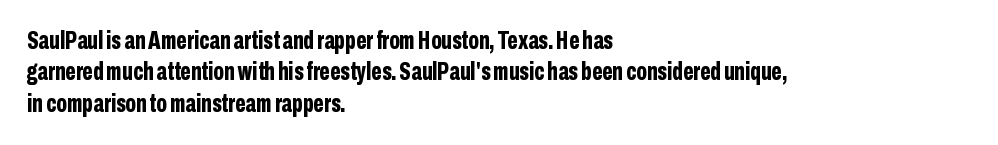
Q: Is the text bold? A: Yes.
Q: Is the text italic (slanted)? A: No, it is upright.
Q: Is the text underlined? A: No.
Q: How is the paragraph aligned? A: Left-aligned.
Q: Is the spacing between letters normal or unusually wide? A: Normal.
Q: Is the spacing between lines tight, normal or loose? A: Normal.
